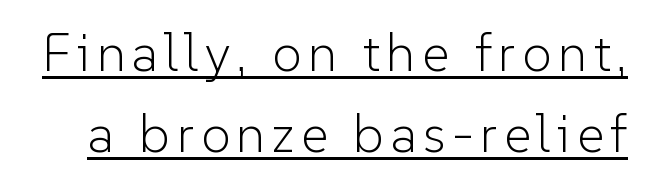
The image shows 53 px light sans-serif type, upright; set normal line spacing (1.53x), underlined; low stroke contrast and a medium x-height.
